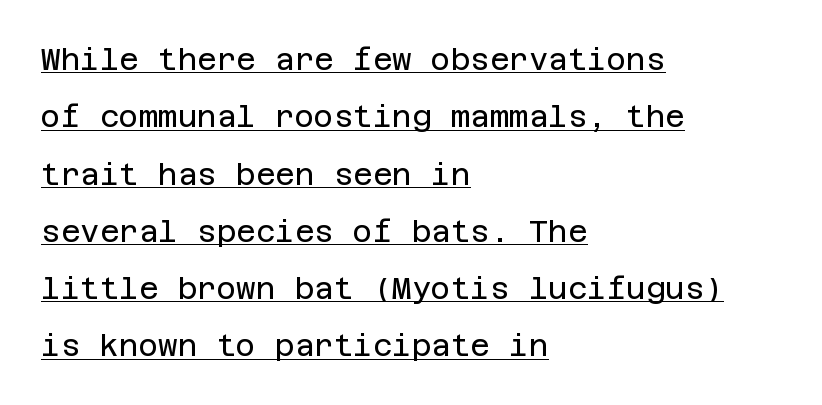
The image shows 30 px regular-weight sans-serif type, upright; set left-aligned, loose line spacing (1.91x), normal letter spacing, underlined; low stroke contrast and a large x-height.
